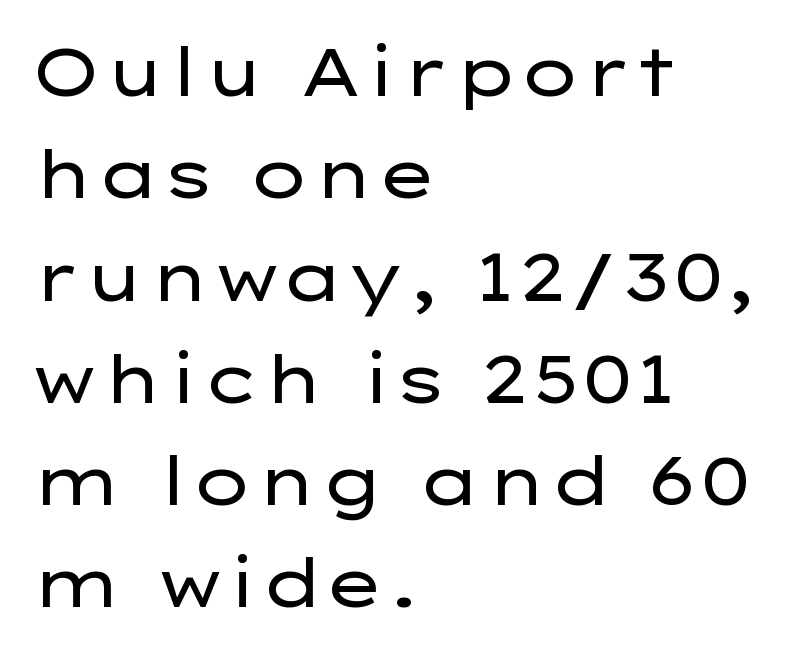
{"serif": "no", "italic": "no", "bold": "no", "weight": "regular", "width": "wide", "stroke_contrast": "low", "x_height": "medium", "monospaced": "no", "underline": "no", "align": "left", "line_spacing": "normal", "line_spacing_ratio": 1.55, "letter_spacing": "normal", "letter_spacing_em": 0.0, "glyph_px": 66}
